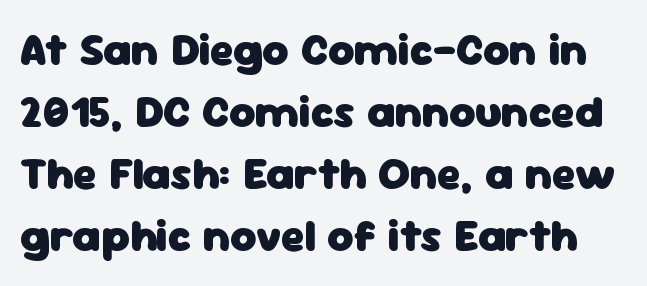
The image shows 45 px heavy sans-serif type, upright; set normal line spacing (1.38x), normal letter spacing, not underlined; low stroke contrast and a medium x-height.
